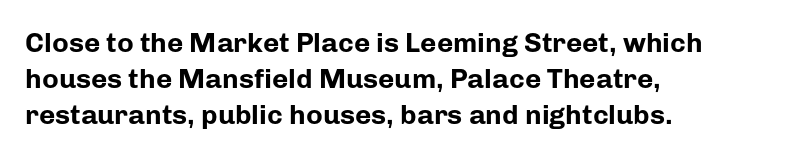
Note the varied advance widths — an 'i' is clearly narrower than an 'm'. Where is the straight margin? On the left. The specimen reads as upright at a glance. Clear beneath every line of the passage.
